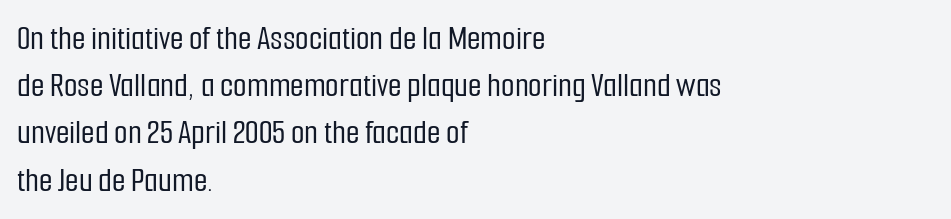
Q: Is the text italic (slanted)? A: No, it is upright.
Q: Is the typeface a serif or a sans-serif typeface? A: Sans-serif.
Q: Is the text underlined? A: No.
Q: How is the paragraph aligned? A: Left-aligned.
Q: Is the spacing between letters normal or unusually wide? A: Normal.
Q: Is the spacing between lines tight, normal or loose? A: Normal.
Q: Width (condensed, normal, or wide)? A: Condensed.
Q: Stroke contrast? A: Low.
Q: x-height? A: Medium.
Q: Monospaced? A: No.
